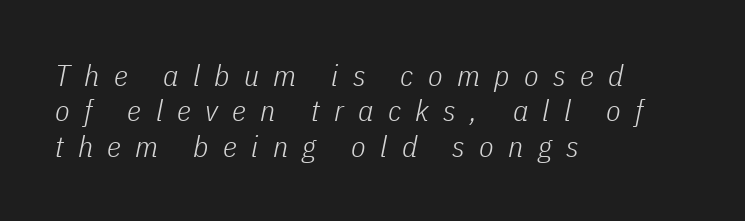
{"italic": "yes", "lean": "right", "slant_degrees": 11, "bold": "no", "weight": "light", "width": "condensed", "stroke_contrast": "low", "x_height": "medium", "monospaced": "no", "underline": "no", "align": "left", "line_spacing_ratio": 1.18, "letter_spacing": "wide", "letter_spacing_em": 0.48, "glyph_px": 30}
